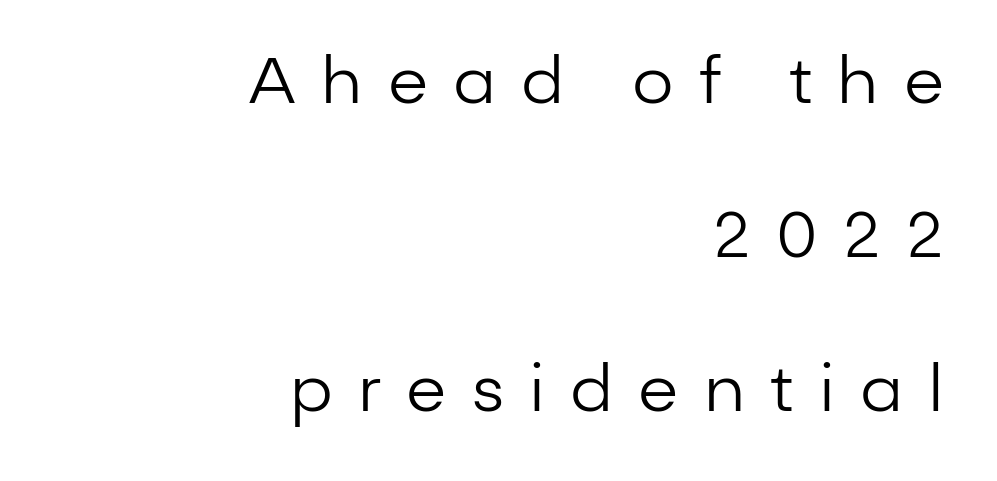
The letters stand upright; this is a roman face. No feet cap the strokes, marking this as sans-serif type. Stem width sits at or under what a default text font uses. Honestly, the letter spacing is so wide it's the main thing you notice. Short and long lines alike share a common ending point at right.
